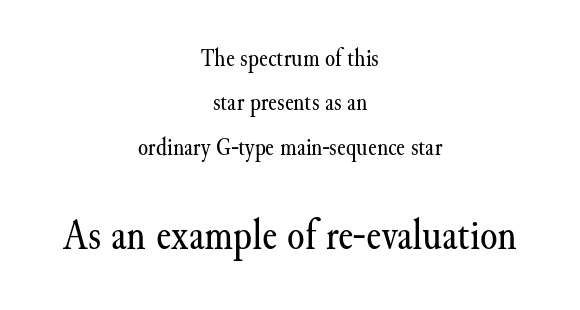
The image shows 45 px regular-weight serif type, upright; set centered, line spacing 1.71x, normal letter spacing, not underlined; the second (bottom) block is 1.73x larger; medium stroke contrast and a small x-height.
